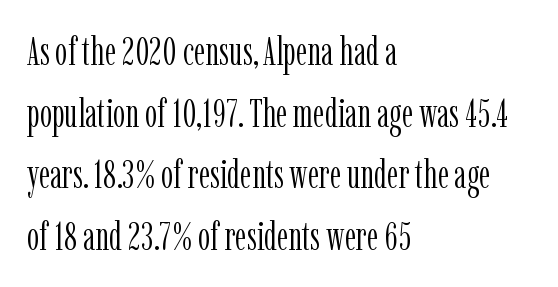
The image shows 39 px light, condensed serif type, upright; set left-aligned, normal line spacing (1.58x), normal letter spacing, not underlined; low stroke contrast and a medium x-height.
